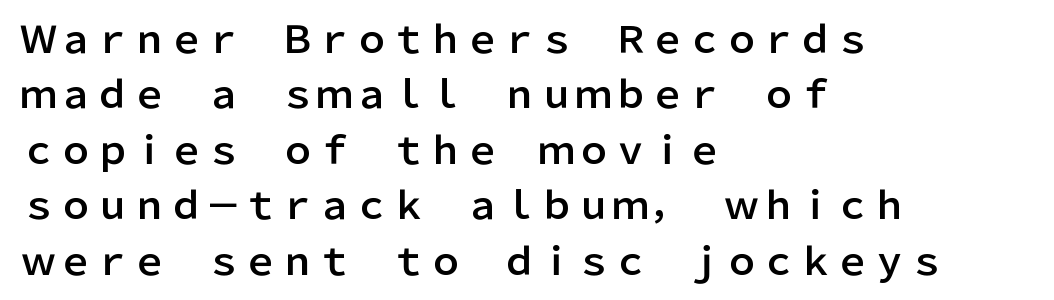
{"serif": "no", "italic": "no", "width": "normal", "stroke_contrast": "low", "x_height": "medium", "monospaced": "no", "underline": "no", "align": "left", "line_spacing": "normal", "line_spacing_ratio": 1.5, "letter_spacing": "normal", "letter_spacing_em": 0.0, "glyph_px": 37}
